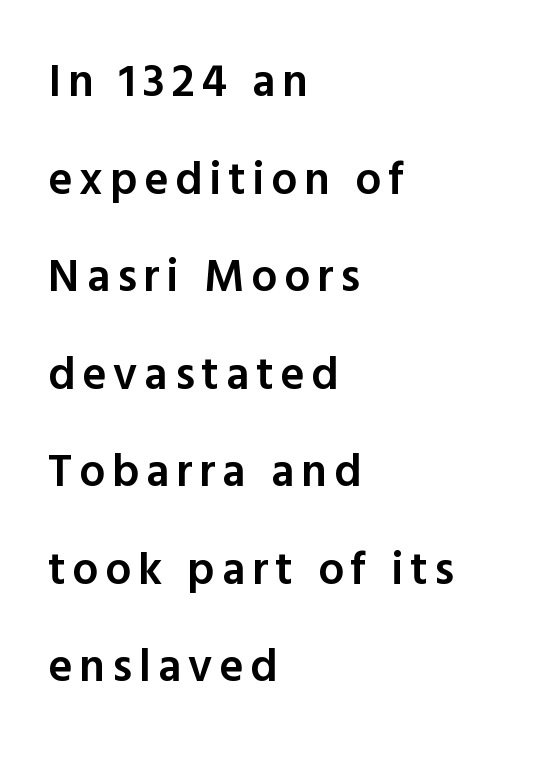
Q: Is the text bold? A: Semi-bold.
Q: Is the text italic (slanted)? A: No, it is upright.
Q: Is the typeface a serif or a sans-serif typeface? A: Sans-serif.
Q: Is the text underlined? A: No.
Q: How is the paragraph aligned? A: Left-aligned.
Q: Is the spacing between lines tight, normal or loose? A: Loose.
Q: Width (condensed, normal, or wide)? A: Normal.
Q: x-height? A: Medium.
Q: Monospaced? A: No.
